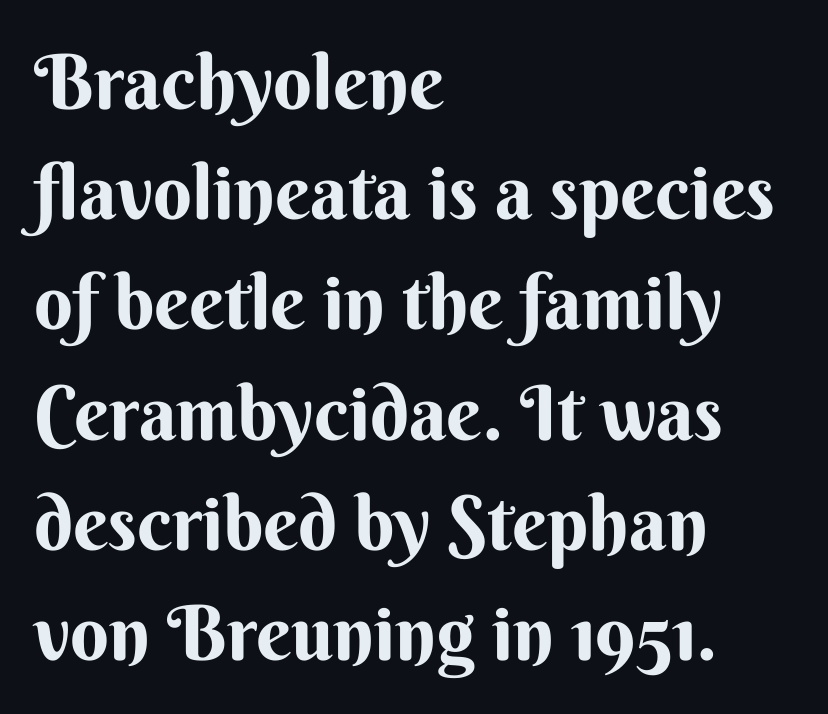
{"serif": "no", "italic": "no", "width": "normal", "stroke_contrast": "medium", "x_height": "small", "monospaced": "no", "underline": "no", "align": "left", "line_spacing": "normal", "line_spacing_ratio": 1.45, "letter_spacing": "normal", "letter_spacing_em": 0.0, "glyph_px": 76}
